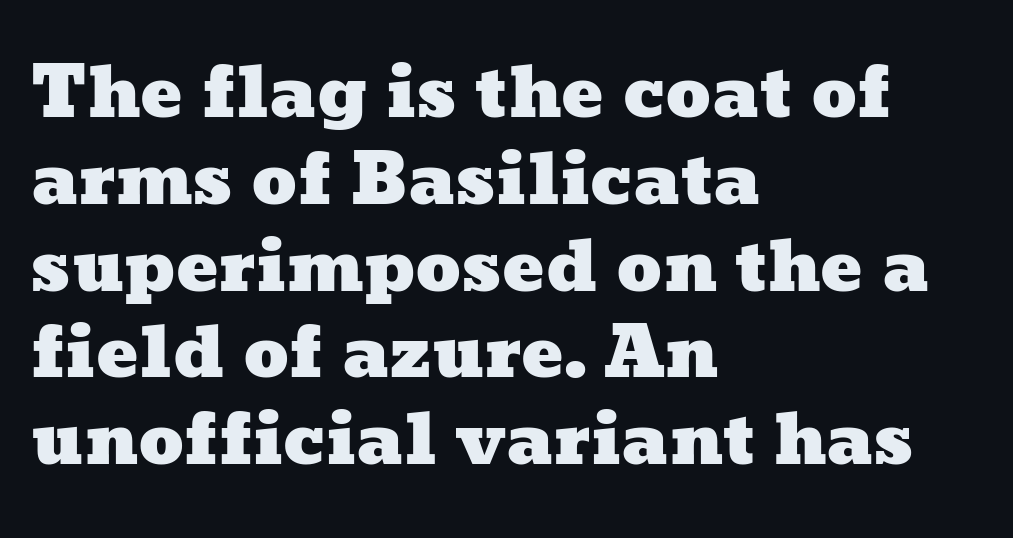
Q: Is the text underlined? A: No.
Q: How is the paragraph aligned? A: Left-aligned.
Q: Is the spacing between letters normal or unusually wide? A: Normal.
Q: Width (condensed, normal, or wide)? A: Wide.
Q: Stroke contrast? A: Low.
Q: x-height? A: Medium.
Q: Monospaced? A: No.
